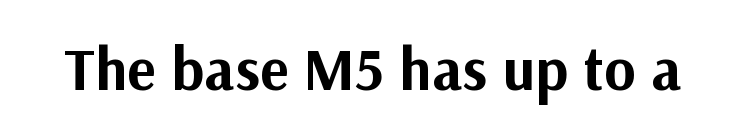
Q: Is the text bold? A: Yes.
Q: Is the text italic (slanted)? A: No, it is upright.
Q: Is the typeface a serif or a sans-serif typeface? A: Sans-serif.
Q: Is the text underlined? A: No.
Q: Is the spacing between letters normal or unusually wide? A: Normal.
Q: Width (condensed, normal, or wide)? A: Normal.
Q: Stroke contrast? A: Medium.
Q: x-height? A: Medium.
Q: Monospaced? A: No.
